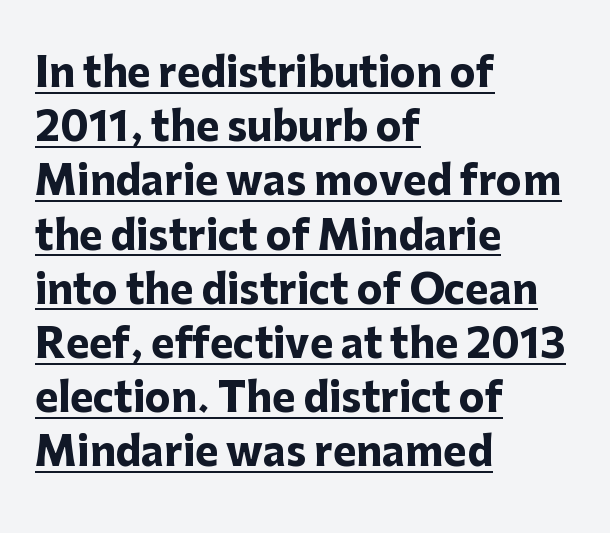
The image shows 39 px heavy sans-serif type, upright; set left-aligned, normal line spacing (1.39x), normal letter spacing, underlined; low stroke contrast and a medium x-height.
